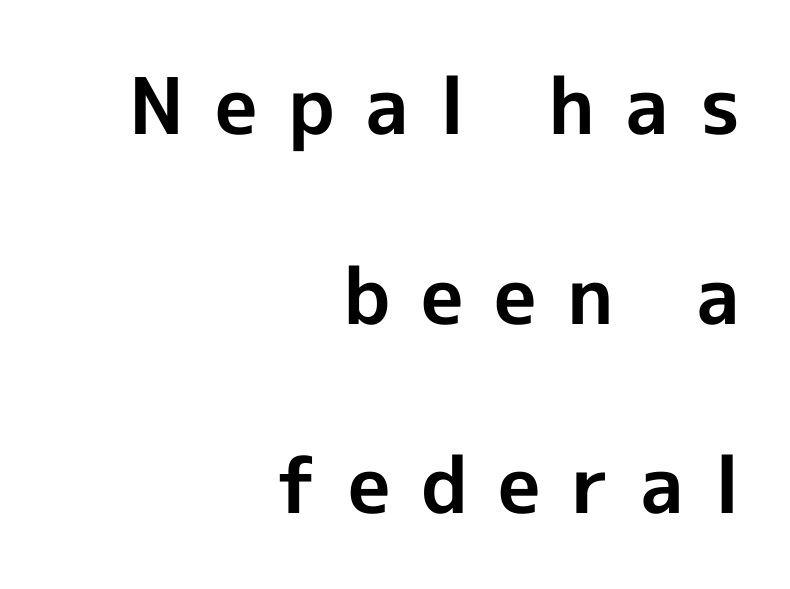
Q: Is the text bold? A: Yes.
Q: Is the text italic (slanted)? A: No, it is upright.
Q: Is the typeface a serif or a sans-serif typeface? A: Sans-serif.
Q: Is the text underlined? A: No.
Q: How is the paragraph aligned? A: Right-aligned.
Q: Is the spacing between letters normal or unusually wide? A: Unusually wide.
Q: Is the spacing between lines tight, normal or loose? A: Loose.
Q: Width (condensed, normal, or wide)? A: Normal.
Q: x-height? A: Medium.
Q: Monospaced? A: No.
